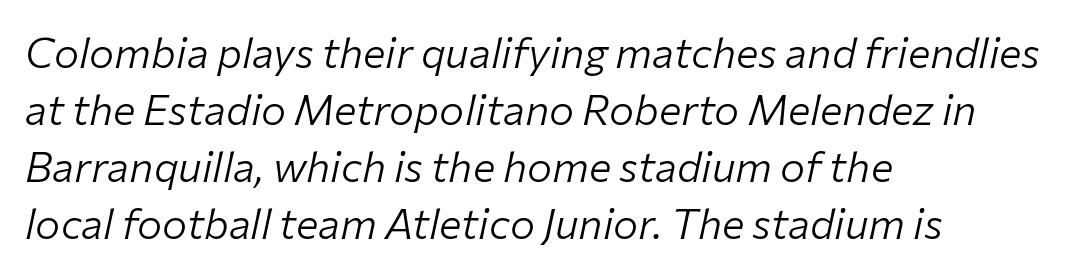
The image shows 42 px light type, italic (leaning right); set left-aligned, normal line spacing (1.36x), normal letter spacing, not underlined; low stroke contrast and a medium x-height.
